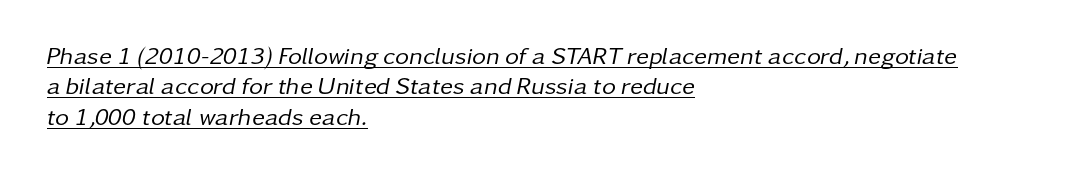
Q: Is the text bold? A: No.
Q: Is the text italic (slanted)? A: Yes, it leans right by about 11 degrees.
Q: Is the text underlined? A: Yes.
Q: How is the paragraph aligned? A: Left-aligned.
Q: Is the spacing between letters normal or unusually wide? A: Normal.
Q: Is the spacing between lines tight, normal or loose? A: Normal.
